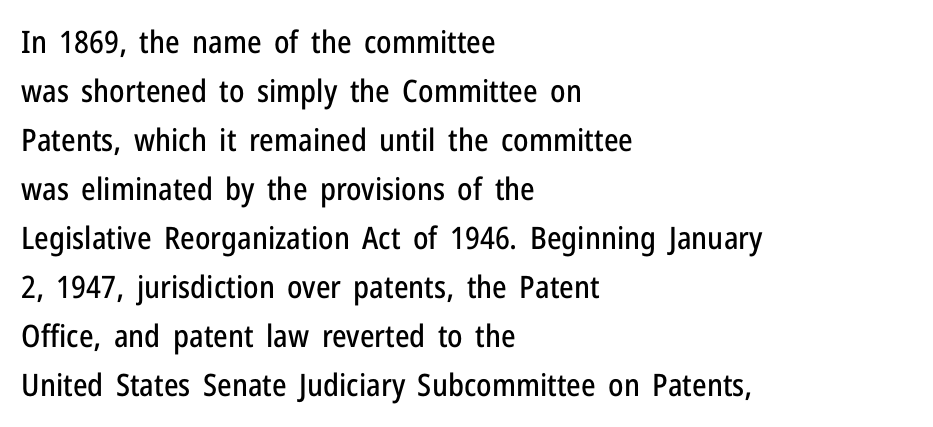
The image shows 31 px condensed sans-serif type, upright; set left-aligned, normal line spacing (1.58x), normal letter spacing, not underlined; low stroke contrast and a medium x-height.
